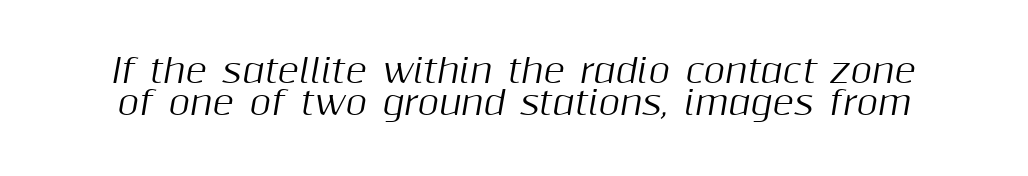
These lines huddle together more closely than default settings would place them. How are the letters spaced? Ordinarily, with no added tracking. Is the type slanted? Yes — the strokes lean at a clear angle. A typesetter would call this proportional, since set widths differ per character. Type without underlining.
